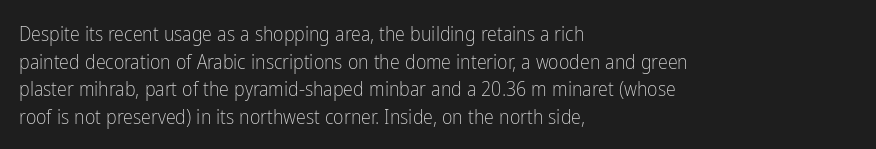
This rendering leaves character spacing at its baseline value. These lines stack with their left ends in a neat column. Reading down the column, the eye jumps a familiar distance to each next line. Stroke mass is kept to a normal reading level or below. Unlike italic type, these characters show no tilt at all. No word sits above an underline.
